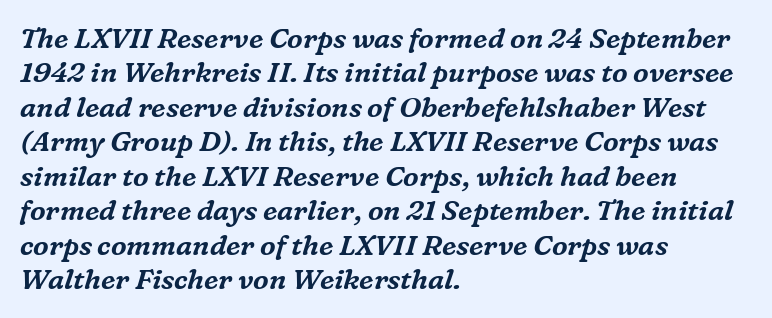
Q: Is the text italic (slanted)? A: Yes, it leans right by about 16 degrees.
Q: Is the typeface a serif or a sans-serif typeface? A: Serif.
Q: Is the text underlined? A: No.
Q: How is the paragraph aligned? A: Left-aligned.
Q: Is the spacing between letters normal or unusually wide? A: Normal.
Q: Width (condensed, normal, or wide)? A: Normal.
Q: Stroke contrast? A: Medium.
Q: x-height? A: Medium.
Q: Monospaced? A: No.
